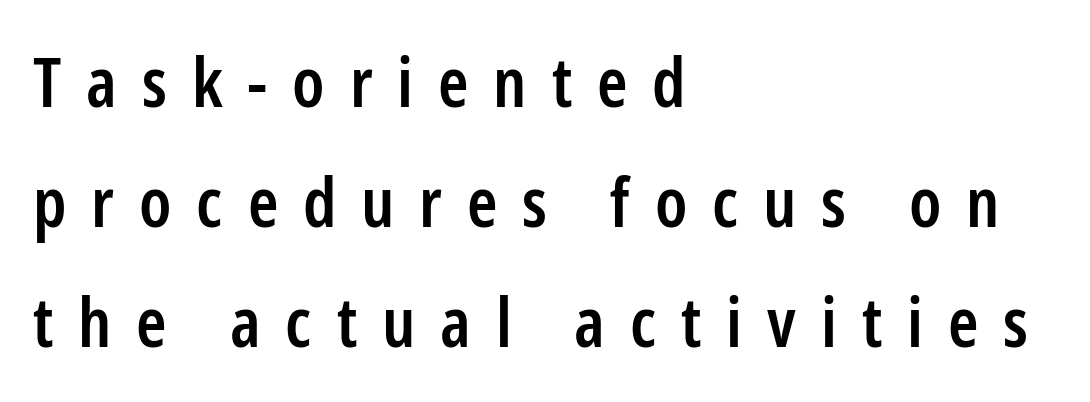
The image shows 69 px semibold, condensed sans-serif type, upright; set left-aligned, line spacing 1.74x, unusually wide letter spacing (+0.36 em), not underlined; low stroke contrast and a medium x-height.
